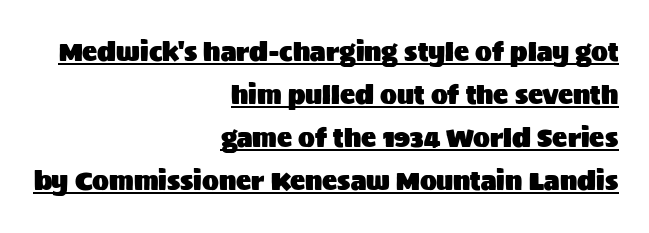
The image shows 25 px text type, upright; set right-aligned, line spacing 1.72x, normal letter spacing, underlined.
